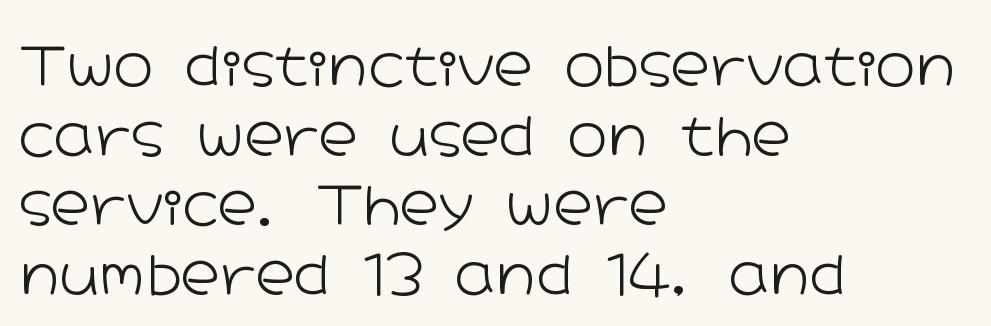
The image shows 54 px light, wide sans-serif type, upright; set left-aligned, normal line spacing (1.29x), normal letter spacing, not underlined; low stroke contrast and a medium x-height.
